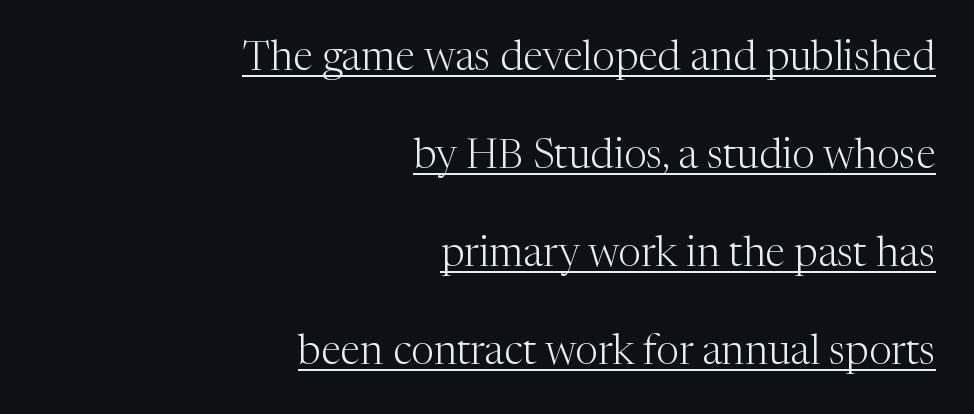
The image shows 41 px light serif type, upright; set right-aligned, loose line spacing (2.39x), normal letter spacing, underlined; medium stroke contrast and a medium x-height.
